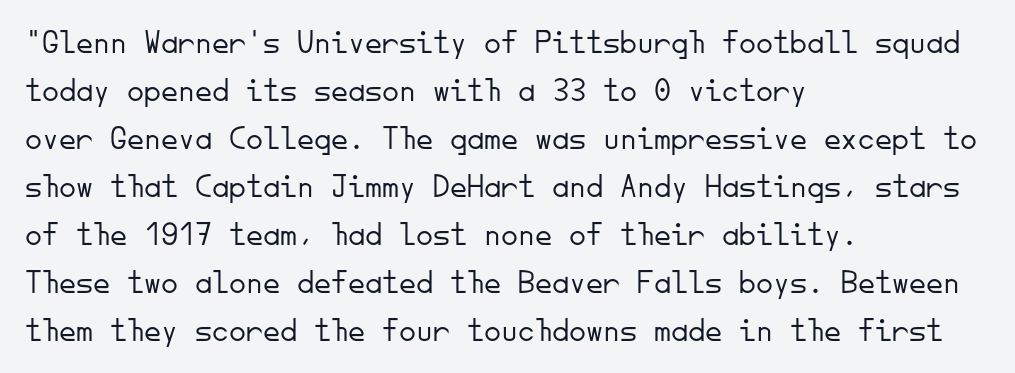
{"serif": "no", "italic": "no", "bold": "no", "weight": "light", "width": "normal", "stroke_contrast": "low", "x_height": "small", "monospaced": "yes", "underline": "no", "align": "left", "line_spacing": "normal", "line_spacing_ratio": 1.41, "letter_spacing": "normal", "letter_spacing_em": 0.0, "glyph_px": 34}
